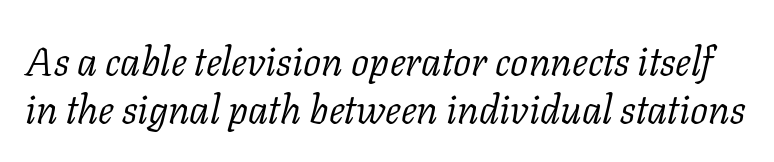
The image shows 40 px light serif type, italic (leaning right); set line spacing 1.21x, normal letter spacing, not underlined; low stroke contrast and a medium x-height.
